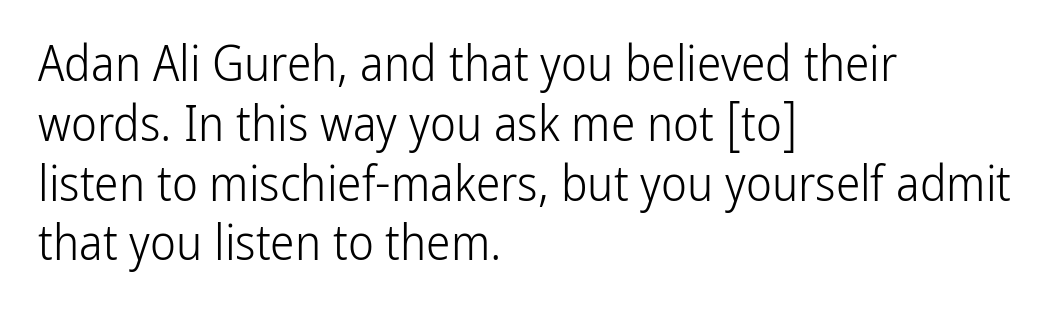
Nobody touched the tracking dial on this one. Heaviness? Minimal to ordinary, like unemphasized prose. Check the space under the baseline: it is left empty. Serifs: no, the terminals of the letterforms are clean. Italic: no, the glyphs are upright roman. Compared with a centered layout, this one pins lines to the left instead.
